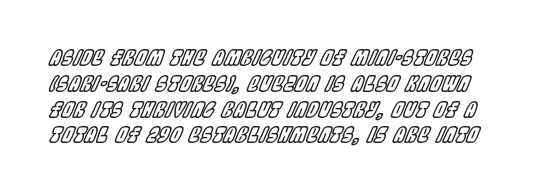
{"italic": "yes", "lean": "right", "slant_degrees": 22, "underline": "no", "line_spacing_ratio": 1.23, "letter_spacing": "normal", "letter_spacing_em": 0.0, "glyph_px": 21}
